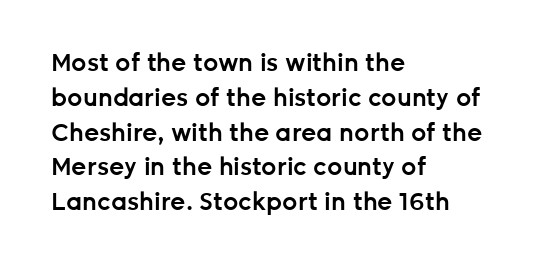
Notice how descenders clear the ascenders below comfortably — that's standard leading. It's the straight-up-and-down kind of type. Horizontally, the lines are justified to the leading edge only. Is the letter spacing exaggerated? No — it looks like the ordinary default. Semibold letterforms, between regular and bold.
